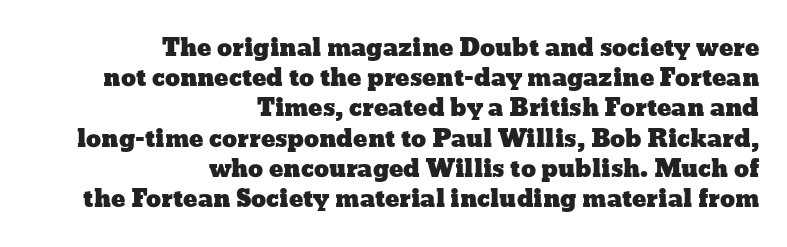
Q: Is the text italic (slanted)? A: No, it is upright.
Q: Is the text underlined? A: No.
Q: How is the paragraph aligned? A: Right-aligned.
Q: Is the spacing between letters normal or unusually wide? A: Normal.
Q: Is the spacing between lines tight, normal or loose? A: Normal.
